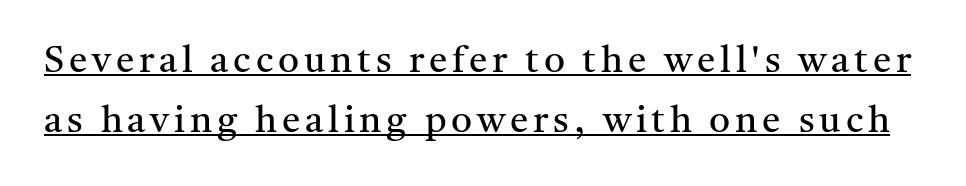
The image shows 37 px regular-weight serif type, upright; set normal line spacing (1.62x), underlined; medium stroke contrast and a medium x-height.
